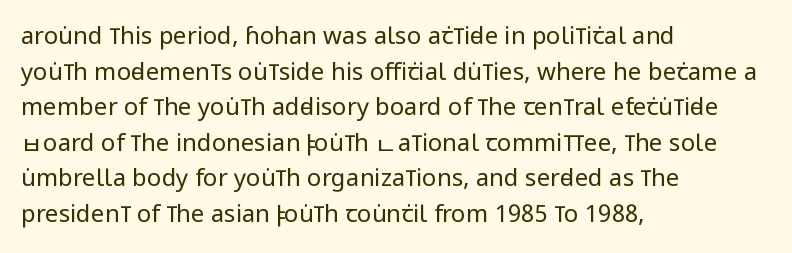
No italicization has been applied; the sample stays upright. Each line starts at the same left margin while the right side varies. Weight: regular or lighter. Compared with typical paragraphs, the rows here are spaced about the same. No extra tracking has been applied to these lines. Any mark beneath the type? The region is blank.
